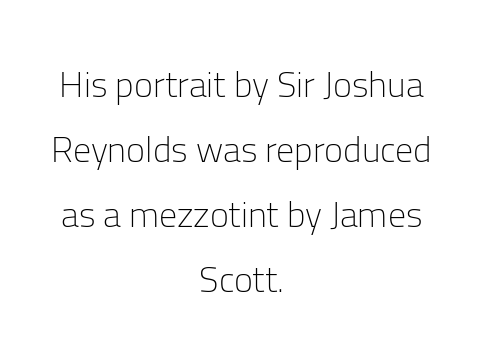
The image shows 36 px light sans-serif type, upright; set centered, line spacing 1.81x, normal letter spacing, not underlined; low stroke contrast and a medium x-height.
